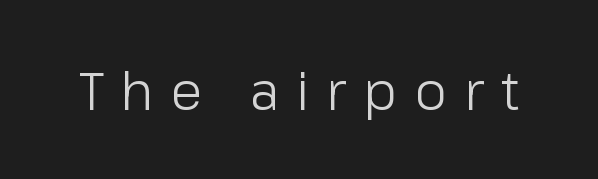
Posture: straight, roman, zero tilt. Do the characters align in a grid? No, the font is proportional. Letters rest on an invisible, unmarked baseline. Nothing heavy about these letters — not bold at all. Does the type have serifs? No, each stem ends abruptly.
